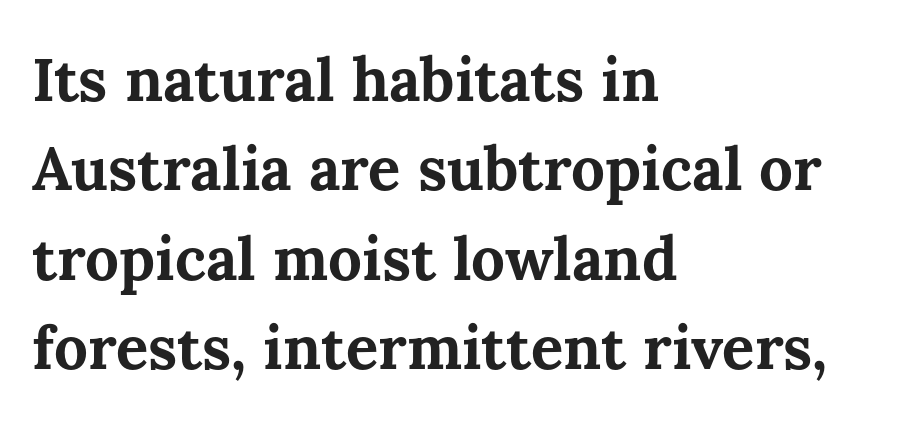
These lines carry a lot of weight — the face is fully bold. Horizontal bands of white between lines are of average thickness. Rendered with straight, roman letterforms. Line beginnings align vertically; line endings do not. The strip under each line holds only bare page. A typesetter would call this proportional, since set widths differ per character.
